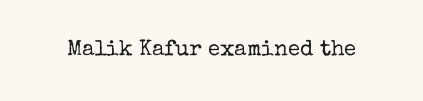
The image shows 22 px text type, upright; set normal letter spacing, not underlined.
